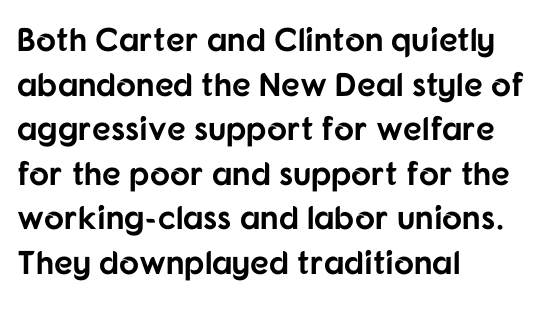
The image shows 33 px bold sans-serif type, upright; set left-aligned, normal line spacing (1.35x), normal letter spacing, not underlined; low stroke contrast and a medium x-height.
